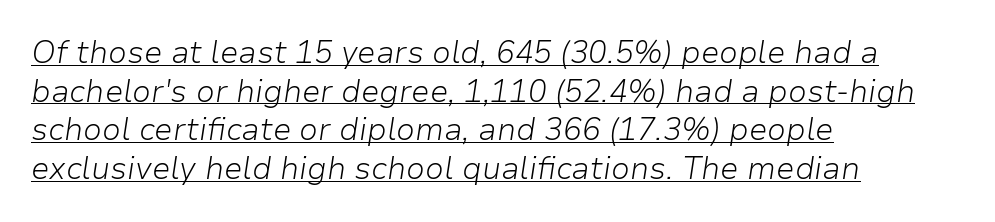
{"italic": "yes", "lean": "right", "slant_degrees": 9, "bold": "no", "weight": "light", "width": "normal", "stroke_contrast": "low", "x_height": "medium", "monospaced": "no", "underline": "yes", "align": "left", "line_spacing": "normal", "line_spacing_ratio": 1.25, "letter_spacing": "normal", "letter_spacing_em": 0.0, "glyph_px": 31}
